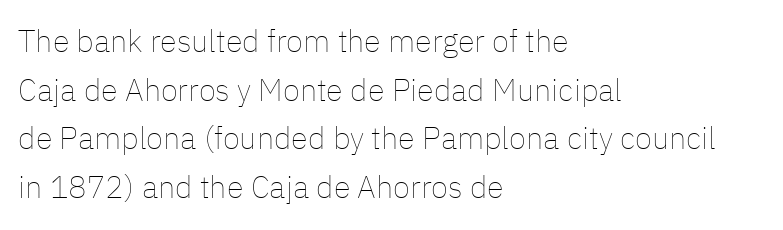
{"italic": "no", "bold": "no", "weight": "thin", "width": "normal", "stroke_contrast": "low", "x_height": "medium", "monospaced": "no", "underline": "no", "align": "left", "line_spacing": "normal", "line_spacing_ratio": 1.57, "letter_spacing": "normal", "letter_spacing_em": 0.0, "glyph_px": 31}
